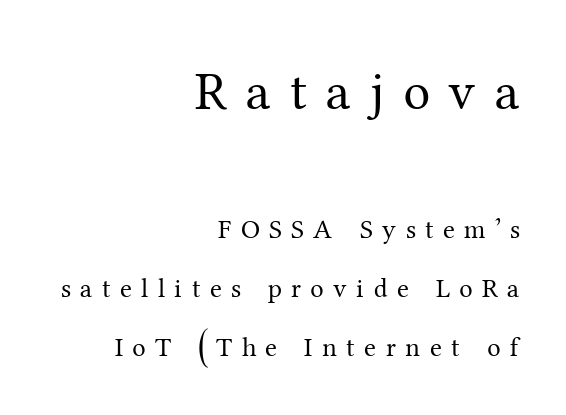
Q: Is the text bold? A: No.
Q: Is the text italic (slanted)? A: No, it is upright.
Q: Is the typeface a serif or a sans-serif typeface? A: Serif.
Q: Is the text underlined? A: No.
Q: How is the paragraph aligned? A: Right-aligned.
Q: Is the spacing between letters normal or unusually wide? A: Unusually wide.
Q: Is the spacing between lines tight, normal or loose? A: Loose.
Q: Which block of text is set in a larger size, the first (top) or the second (bottom)? A: The first (top) one.
Q: Width (condensed, normal, or wide)? A: Normal.
Q: Stroke contrast? A: Medium.
Q: x-height? A: Medium.
Q: Monospaced? A: No.
